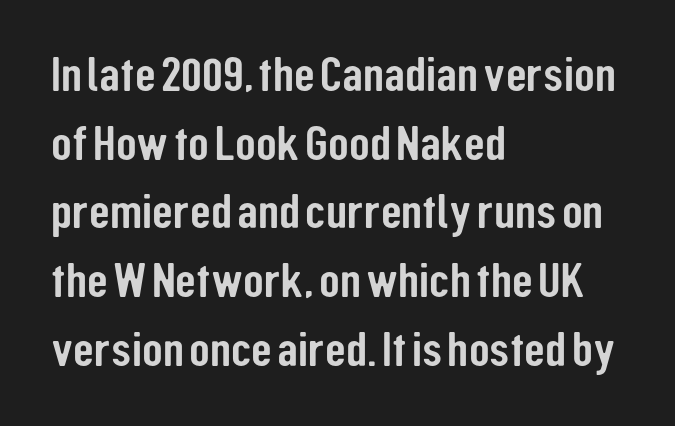
Q: Is the text italic (slanted)? A: No, it is upright.
Q: Is the typeface a serif or a sans-serif typeface? A: Sans-serif.
Q: Is the text underlined? A: No.
Q: How is the paragraph aligned? A: Left-aligned.
Q: Is the spacing between letters normal or unusually wide? A: Normal.
Q: Is the spacing between lines tight, normal or loose? A: Normal.
Q: Width (condensed, normal, or wide)? A: Condensed.
Q: Stroke contrast? A: Low.
Q: x-height? A: Medium.
Q: Monospaced? A: No.
